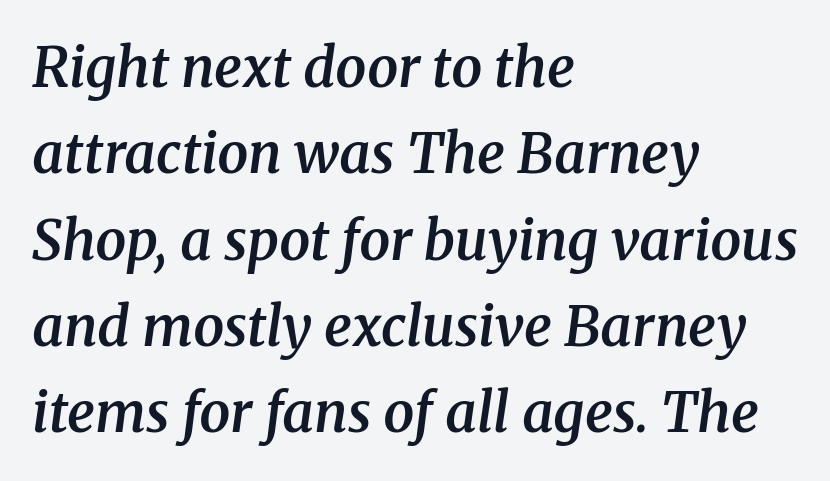
Q: Is the text bold? A: Semi-bold.
Q: Is the text italic (slanted)? A: Yes, it leans right by about 8 degrees.
Q: Is the typeface a serif or a sans-serif typeface? A: Serif.
Q: Is the text underlined? A: No.
Q: How is the paragraph aligned? A: Left-aligned.
Q: Is the spacing between letters normal or unusually wide? A: Normal.
Q: Is the spacing between lines tight, normal or loose? A: Normal.
Q: Width (condensed, normal, or wide)? A: Normal.
Q: Stroke contrast? A: Medium.
Q: x-height? A: Medium.
Q: Monospaced? A: No.
